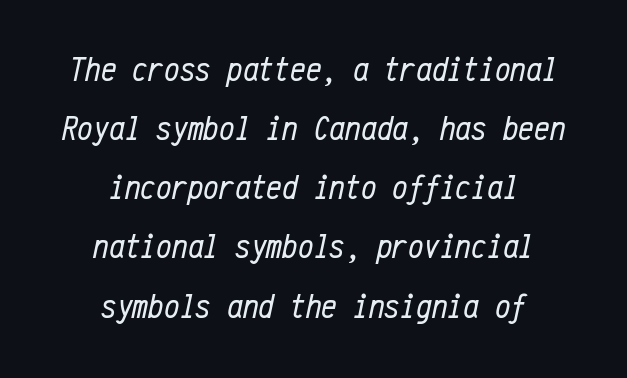
{"italic": "yes", "lean": "right", "slant_degrees": 12, "bold": "no", "weight": "regular", "width": "condensed", "stroke_contrast": "low", "x_height": "medium", "monospaced": "yes", "underline": "no", "align": "center", "line_spacing": "normal", "line_spacing_ratio": 1.69, "letter_spacing": "normal", "letter_spacing_em": 0.0, "glyph_px": 35}
